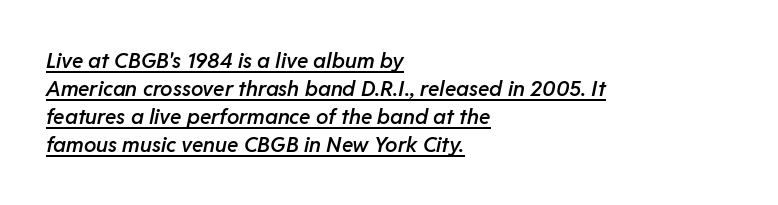
{"italic": "yes", "lean": "right", "slant_degrees": 11, "bold": "semi", "underline": "yes", "align": "left", "line_spacing": "normal", "line_spacing_ratio": 1.33, "letter_spacing": "normal", "letter_spacing_em": 0.0, "glyph_px": 21}
